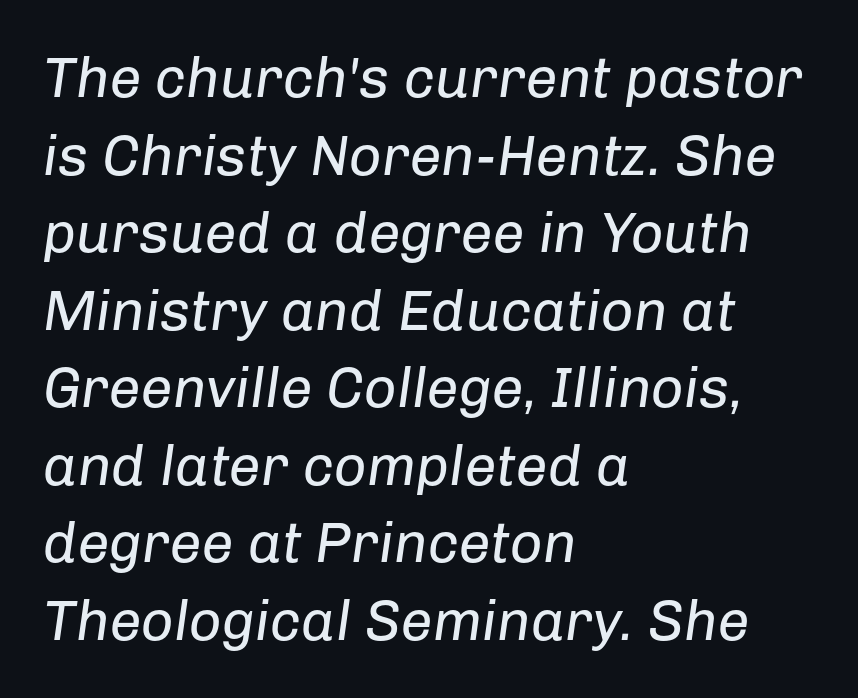
{"italic": "yes", "lean": "right", "slant_degrees": 8, "bold": "no", "weight": "regular", "width": "normal", "stroke_contrast": "low", "x_height": "medium", "monospaced": "no", "underline": "no", "align": "left", "line_spacing": "normal", "line_spacing_ratio": 1.36, "letter_spacing": "normal", "letter_spacing_em": 0.0, "glyph_px": 57}
